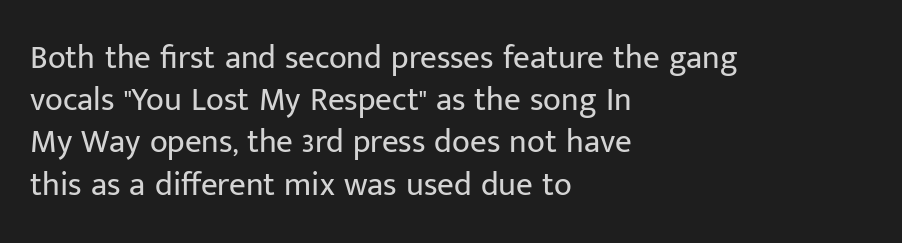
Descender tails drop into unmarked territory. You can tell from the bare stems that sans-serif type was used. Note the varied advance widths — an 'i' is clearly narrower than an 'm'. The letters look calm and open, with moderate or lighter stems. Quick note: not italic, upright. The letters sit at their default tracking, neither squeezed nor spread.
